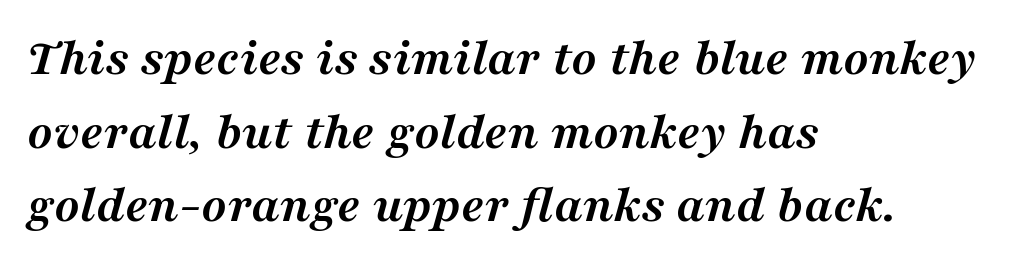
{"serif": "yes", "italic": "yes", "lean": "right", "slant_degrees": 16, "bold": "yes", "weight": "semibold", "width": "normal", "stroke_contrast": "medium", "x_height": "medium", "monospaced": "no", "underline": "no", "align": "left", "line_spacing": "normal", "line_spacing_ratio": 1.39, "letter_spacing": "normal", "letter_spacing_em": 0.0, "glyph_px": 53}
